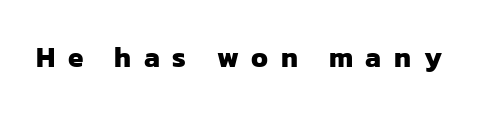
Looks like regular typesetting: each glyph gets only the width it needs. Weight: bold. In terms of letterspacing, this is a distinctly airy, spread setting. Serif or sans? Sans — the stroke terminals are bare. Bare-footed words on every line.
